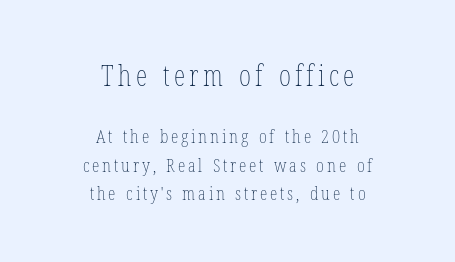
Summary of vertical rhythm: regular, with standard interline spacing. Centered paragraph, ragged on both sides. The passage shown is not underscored anywhere. Character size in the leading block exceeds that of the trailing block. Here the designer chose a conventional face with non-uniform glyph widths.
